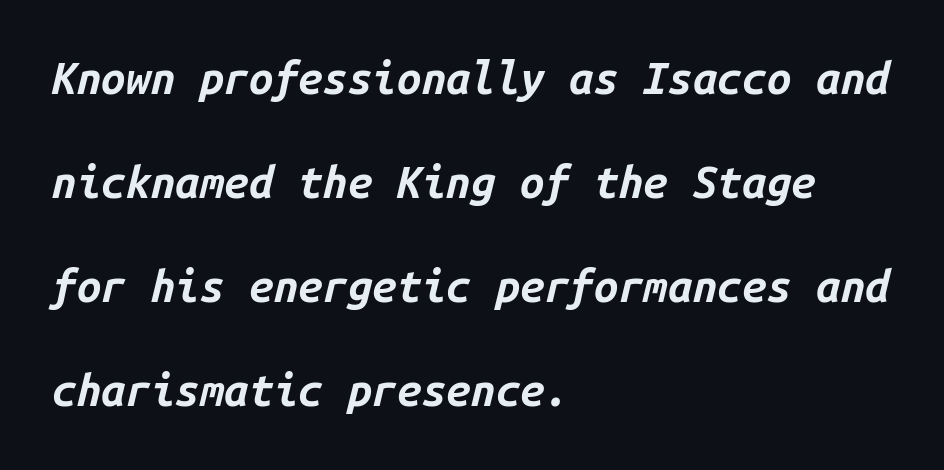
{"italic": "yes", "lean": "right", "slant_degrees": 14, "bold": "yes", "weight": "bold", "width": "normal", "stroke_contrast": "low", "x_height": "medium", "monospaced": "yes", "underline": "no", "align": "left", "line_spacing": "loose", "line_spacing_ratio": 2.36, "letter_spacing": "normal", "letter_spacing_em": 0.0, "glyph_px": 44}
